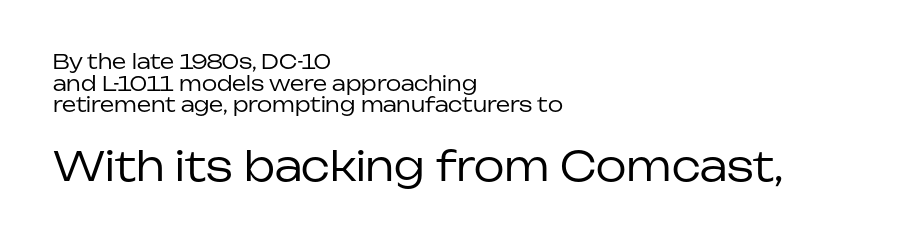
Q: Is the text bold? A: No.
Q: Is the text italic (slanted)? A: No, it is upright.
Q: Is the typeface a serif or a sans-serif typeface? A: Sans-serif.
Q: Is the text underlined? A: No.
Q: How is the paragraph aligned? A: Left-aligned.
Q: Is the spacing between letters normal or unusually wide? A: Normal.
Q: Is the spacing between lines tight, normal or loose? A: Tight.
Q: Which block of text is set in a larger size, the first (top) or the second (bottom)? A: The second (bottom) one.
Q: Width (condensed, normal, or wide)? A: Normal.
Q: Stroke contrast? A: Low.
Q: x-height? A: Medium.
Q: Monospaced? A: No.
